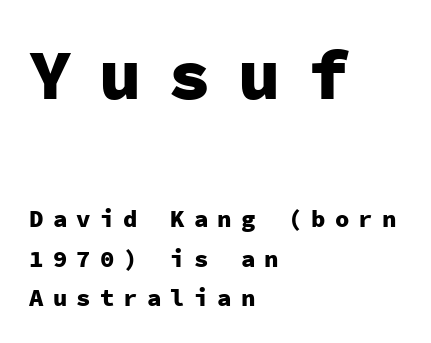
Q: Is the text bold? A: Yes.
Q: Is the text italic (slanted)? A: No, it is upright.
Q: Is the typeface a serif or a sans-serif typeface? A: Sans-serif.
Q: Is the text underlined? A: No.
Q: How is the paragraph aligned? A: Left-aligned.
Q: Is the spacing between letters normal or unusually wide? A: Unusually wide.
Q: Is the spacing between lines tight, normal or loose? A: Normal.
Q: Which block of text is set in a larger size, the first (top) or the second (bottom)? A: The first (top) one.
Q: Width (condensed, normal, or wide)? A: Normal.
Q: Stroke contrast? A: Low.
Q: x-height? A: Medium.
Q: Monospaced? A: Yes.
